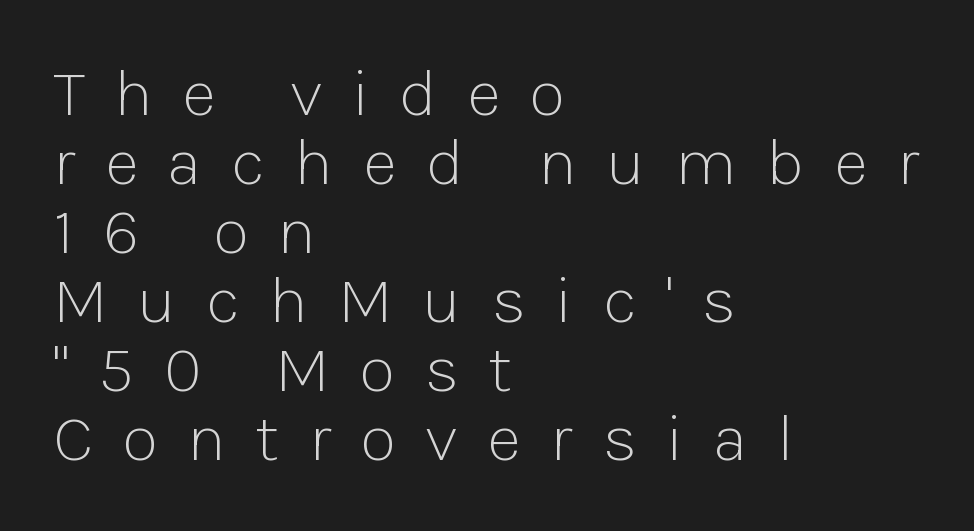
{"serif": "no", "italic": "no", "bold": "no", "weight": "light", "width": "normal", "stroke_contrast": "low", "x_height": "medium", "monospaced": "no", "underline": "no", "align": "left", "line_spacing": "tight", "line_spacing_ratio": 1.03, "letter_spacing": "wide", "letter_spacing_em": 0.44, "glyph_px": 67}
